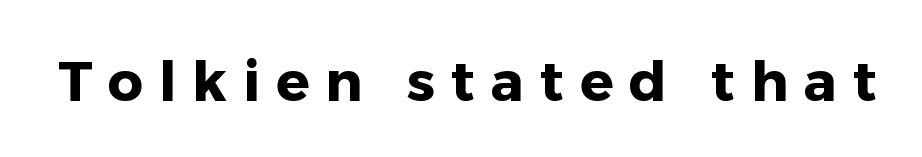
The image shows 55 px heavy sans-serif type, upright; set unusually wide letter spacing (+0.29 em), not underlined; low stroke contrast and a medium x-height.
